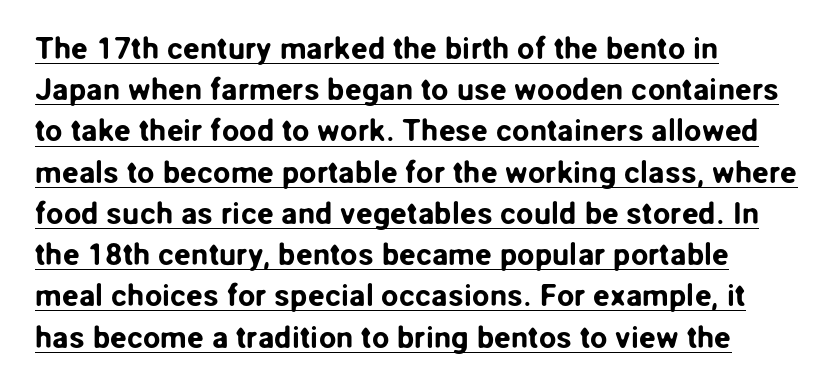
The image shows 31 px sans-serif type, upright; set left-aligned, normal line spacing (1.33x), normal letter spacing, underlined; low stroke contrast and a medium x-height.
